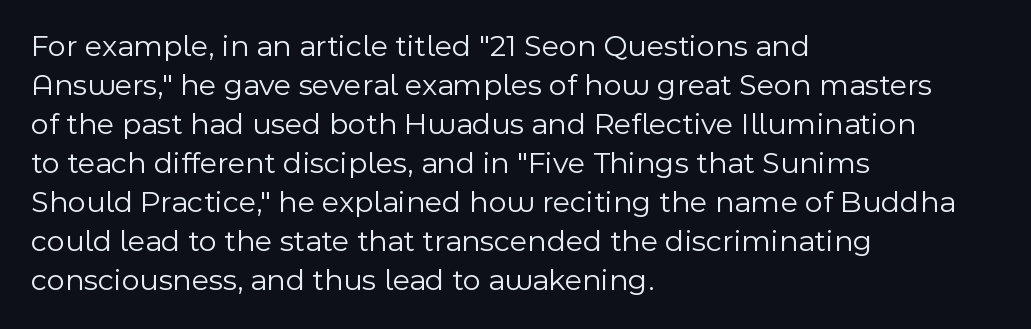
Q: Is the text bold? A: No.
Q: Is the text italic (slanted)? A: No, it is upright.
Q: Is the typeface a serif or a sans-serif typeface? A: Sans-serif.
Q: Is the text underlined? A: No.
Q: How is the paragraph aligned? A: Left-aligned.
Q: Is the spacing between letters normal or unusually wide? A: Normal.
Q: Is the spacing between lines tight, normal or loose? A: Normal.
Q: Width (condensed, normal, or wide)? A: Normal.
Q: x-height? A: Medium.
Q: Monospaced? A: No.
